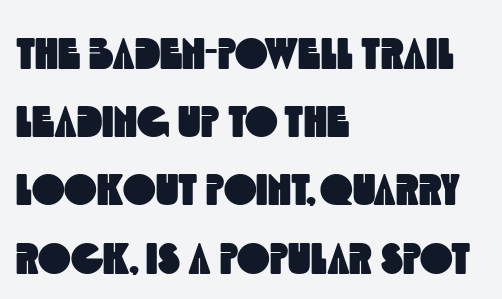
{"serif": "no", "width": "condensed", "x_height": "large", "monospaced": "no", "underline": "no", "align": "left", "line_spacing": "normal", "line_spacing_ratio": 1.55, "letter_spacing": "normal", "letter_spacing_em": 0.0, "glyph_px": 44}
